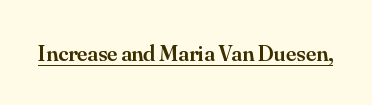
{"italic": "no", "bold": "semi", "underline": "yes", "letter_spacing": "normal", "letter_spacing_em": 0.0, "glyph_px": 23}
